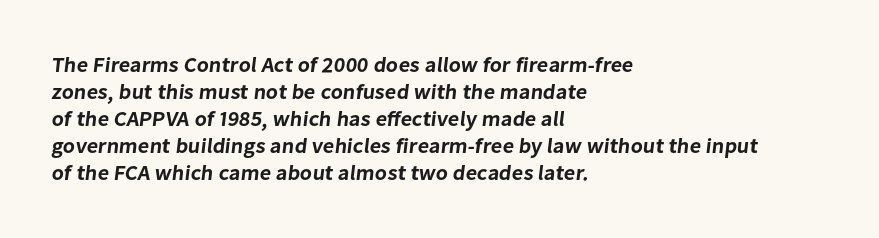
{"underline": "no", "align": "left", "line_spacing": "normal", "line_spacing_ratio": 1.29, "letter_spacing": "normal", "letter_spacing_em": 0.0, "glyph_px": 21}
